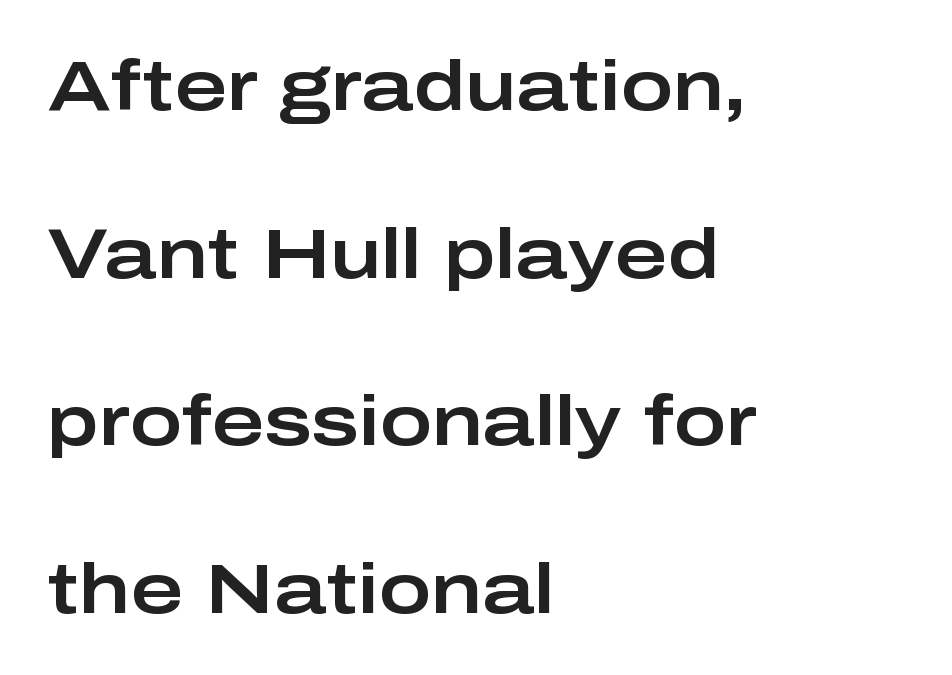
Lines of text with bare space underneath. No feet cap the strokes, marking this as sans-serif type. When letters stand straight like this, we call the style roman or upright. The typesetter chose a ragged-right arrangement here. The letterforms sit shoulder to shoulder at normal distance.
